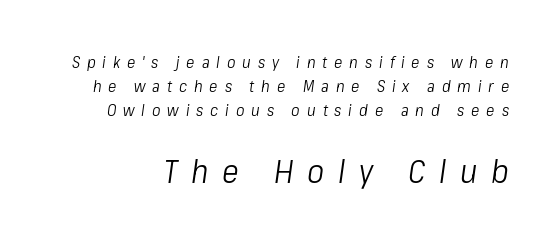
Letters have the restrained weight of plain body copy at most. Between one letter and the next there's a generous, obvious gap. Block two is the big one; block one sits smaller above it. Words float on clear page, feet unadorned. The face used here is proportionally spaced, like ordinary book or web type. Does the lettering tilt? It does — this is italic.
